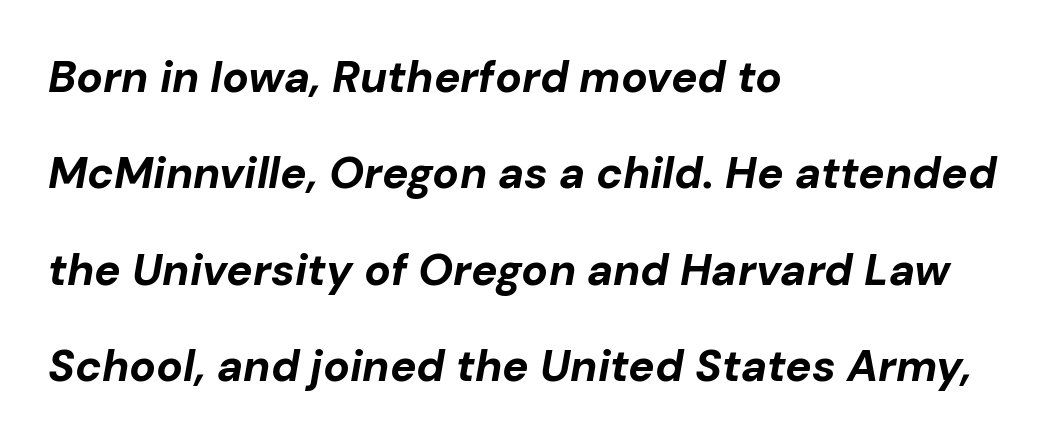
The image shows 44 px bold type, italic (leaning right); set left-aligned, loose line spacing (2.19x), normal letter spacing, not underlined; low stroke contrast and a medium x-height.
